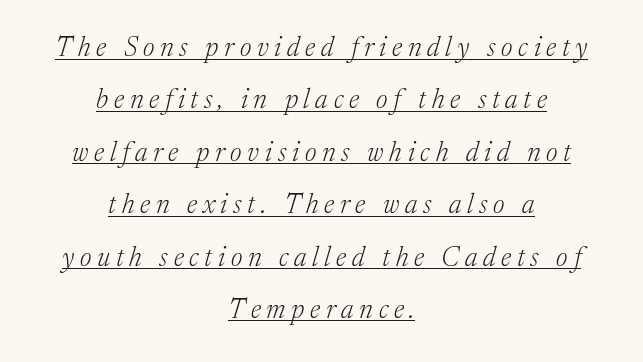
{"italic": "yes", "lean": "right", "slant_degrees": 17, "bold": "no", "underline": "yes", "align": "center", "line_spacing": "loose", "line_spacing_ratio": 1.94, "letter_spacing": "wide", "letter_spacing_em": 0.21, "glyph_px": 27}
